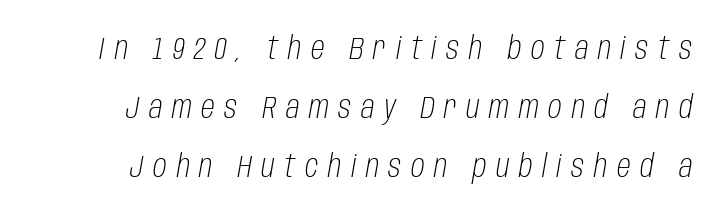
Vertical stems look standard width or narrower in stroke. The space directly below the letters is spotless. A typesetter would call this leading open, well beyond the default. Letter spacing: wide. Here the designer chose a conventional face with non-uniform glyph widths. The typography opts for an oblique posture over an upright one.
